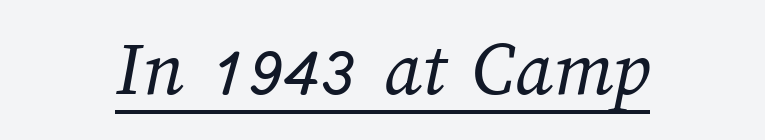
The image shows 79 px regular-weight type; set normal letter spacing, underlined; medium stroke contrast and a medium x-height.
